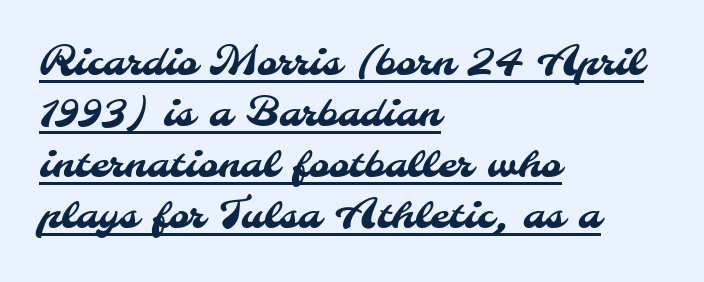
Q: Is the typeface a serif or a sans-serif typeface? A: Sans-serif.
Q: Is the text underlined? A: Yes.
Q: How is the paragraph aligned? A: Left-aligned.
Q: Is the spacing between letters normal or unusually wide? A: Normal.
Q: Is the spacing between lines tight, normal or loose? A: Normal.
Q: Width (condensed, normal, or wide)? A: Normal.
Q: Stroke contrast? A: Medium.
Q: x-height? A: Small.
Q: Monospaced? A: No.
